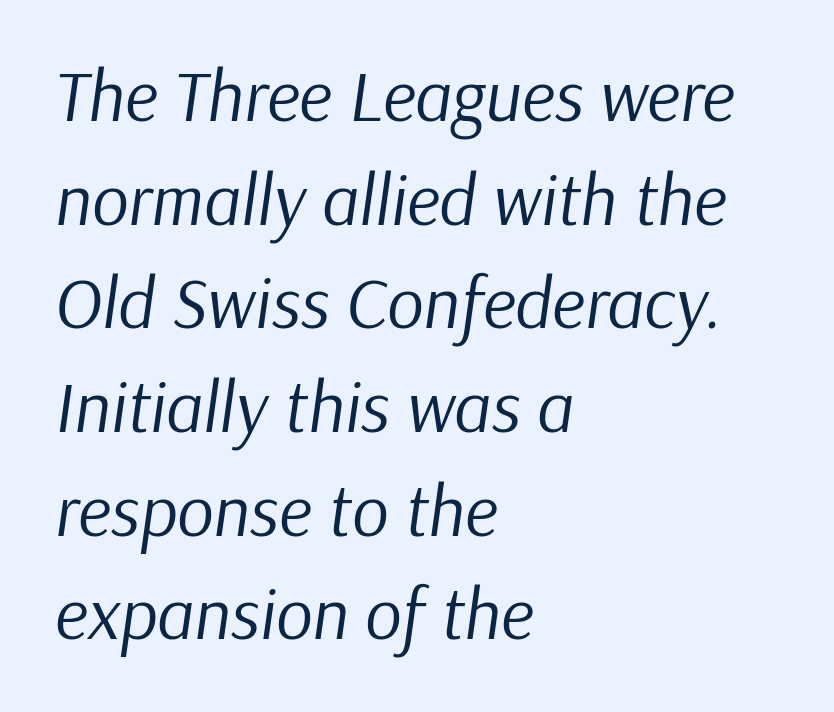
{"italic": "yes", "lean": "right", "slant_degrees": 9, "bold": "no", "weight": "regular", "width": "normal", "stroke_contrast": "low", "x_height": "medium", "monospaced": "no", "underline": "no", "align": "left", "line_spacing": "normal", "line_spacing_ratio": 1.44, "letter_spacing": "normal", "letter_spacing_em": 0.0, "glyph_px": 72}
